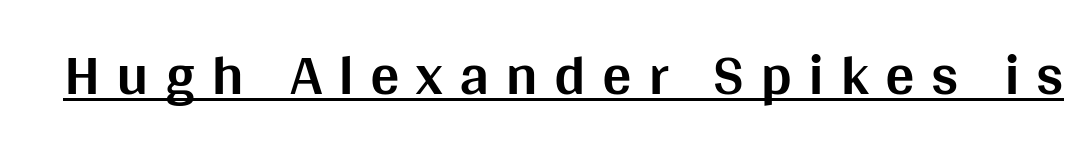
The image shows 59 px bold sans-serif type, upright; set unusually wide letter spacing (+0.27 em), underlined; medium stroke contrast and a large x-height.
